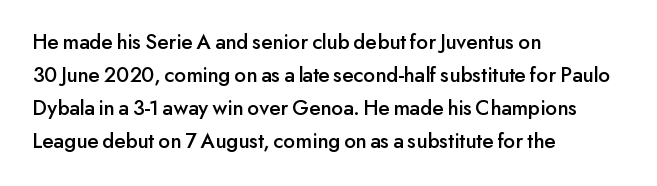
{"italic": "no", "underline": "no", "align": "left", "line_spacing": "normal", "line_spacing_ratio": 1.5, "letter_spacing": "normal", "letter_spacing_em": 0.0, "glyph_px": 22}
